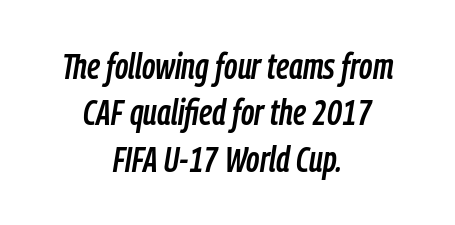
Q: Is the text italic (slanted)? A: Yes, it leans right by about 9 degrees.
Q: Is the text underlined? A: No.
Q: How is the paragraph aligned? A: Centered.
Q: Is the spacing between letters normal or unusually wide? A: Normal.
Q: Is the spacing between lines tight, normal or loose? A: Normal.
Q: Width (condensed, normal, or wide)? A: Condensed.
Q: Stroke contrast? A: Low.
Q: x-height? A: Medium.
Q: Monospaced? A: No.
